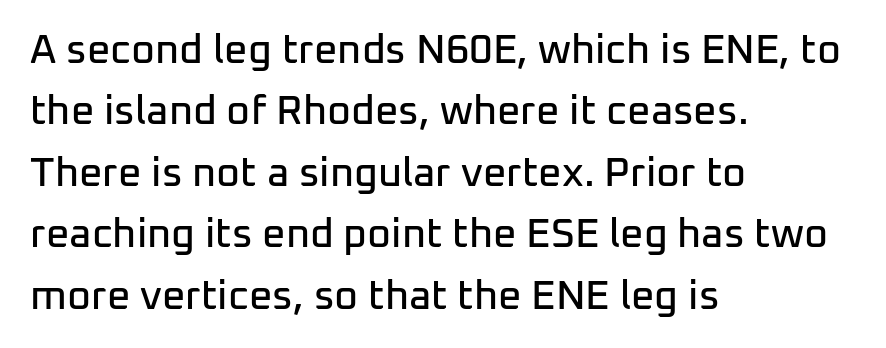
The image shows 41 px sans-serif type, upright; set left-aligned, normal line spacing (1.5x), normal letter spacing, not underlined; low stroke contrast and a medium x-height.
